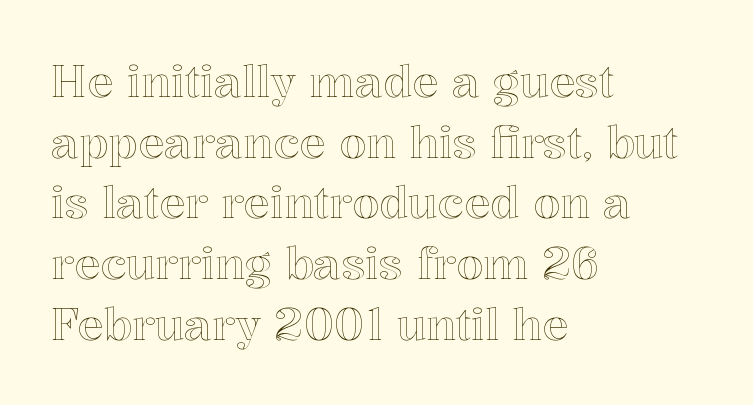
The image shows 44 px text type, upright; set left-aligned, normal line spacing (1.38x), normal letter spacing, not underlined; a medium x-height.
